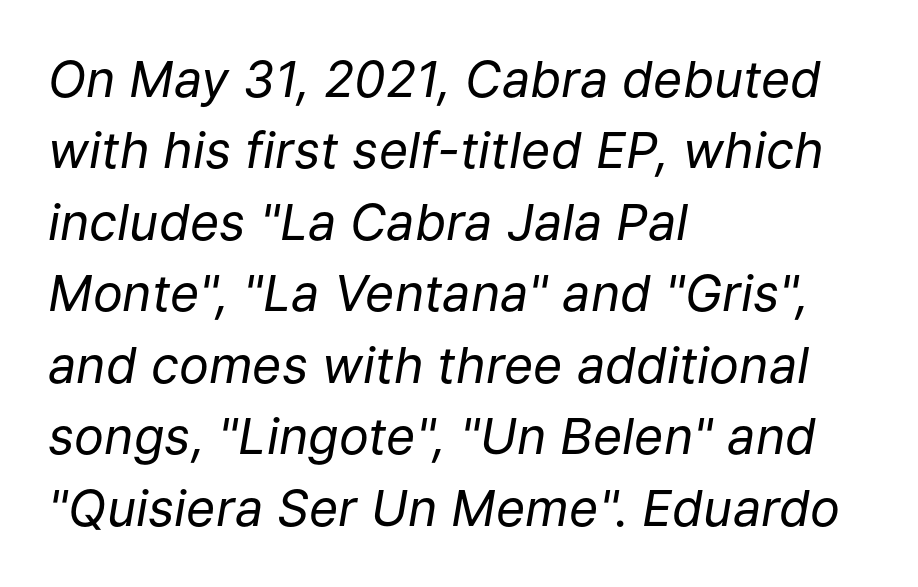
The image shows 50 px regular-weight type, italic (leaning right); set left-aligned, normal line spacing (1.43x), normal letter spacing, not underlined; low stroke contrast and a medium x-height.
